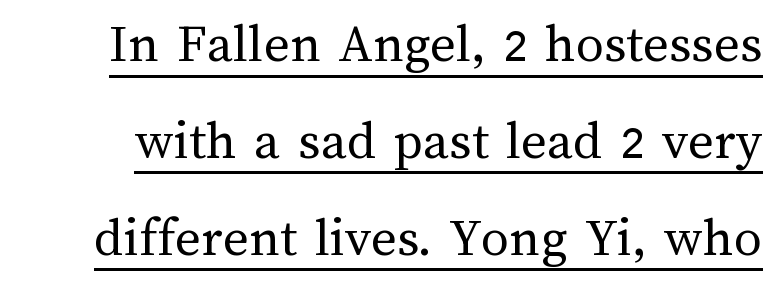
{"italic": "no", "bold": "no", "weight": "regular", "width": "normal", "stroke_contrast": "medium", "x_height": "medium", "monospaced": "no", "underline": "yes", "line_spacing_ratio": 1.73, "letter_spacing": "normal", "letter_spacing_em": 0.0, "glyph_px": 56}
